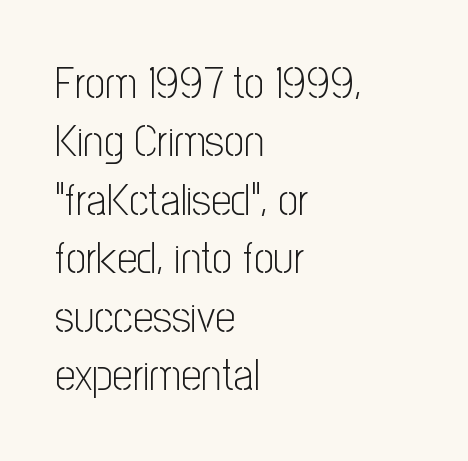
Ordinary non-slanted type is in use. Type style note: lacks serifs. The typeface has the unassuming heft of standard copy or less. Underline: absent. Summary of vertical rhythm: regular, with standard interline spacing. The tracking reads as untouched default to a designer's eye.
